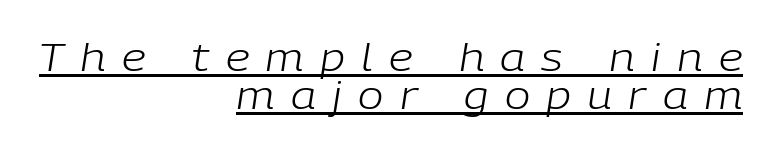
This sample uses expanded letter spacing, leaving extra air between glyphs. Casual observation: everything's shoved over to the right. You could barely slide anything between these rows. These lines are rendered in a variable-pitch font. Is the type slanted? Yes — the strokes lean at a clear angle. Quick note: underline on.
